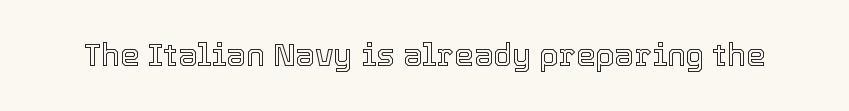
The image shows 31 px text type, upright; set normal letter spacing, not underlined; a medium x-height.
